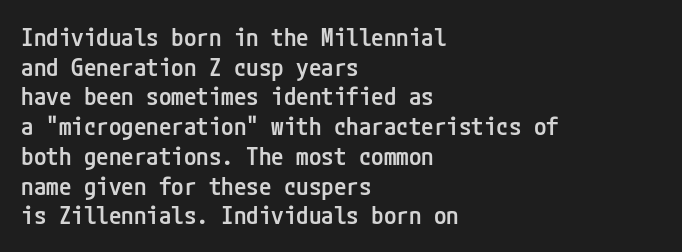
Descender tails drop into unmarked territory. Quick note: not italic, upright. The face used here is a semibold: visibly heavier than regular, lighter than bold. Caption: standard tracking, unaltered. The paragraph shown leans on its left margin.
